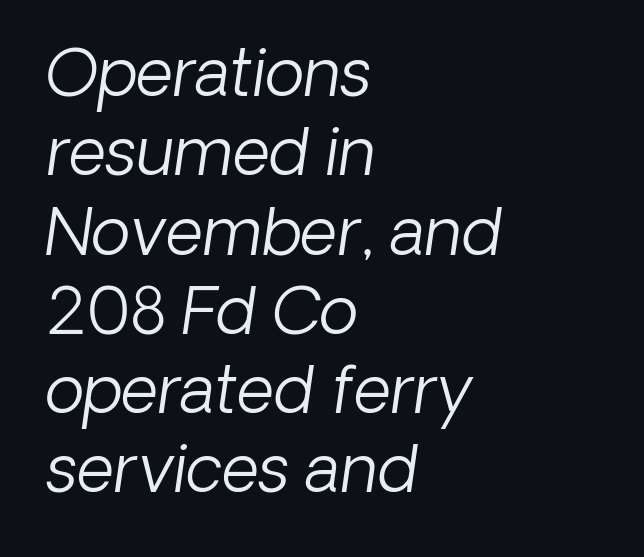
{"serif": "no", "bold": "no", "weight": "light", "width": "normal", "stroke_contrast": "low", "x_height": "medium", "monospaced": "no", "underline": "no", "align": "left", "line_spacing_ratio": 1.22, "letter_spacing": "normal", "letter_spacing_em": 0.0, "glyph_px": 65}
